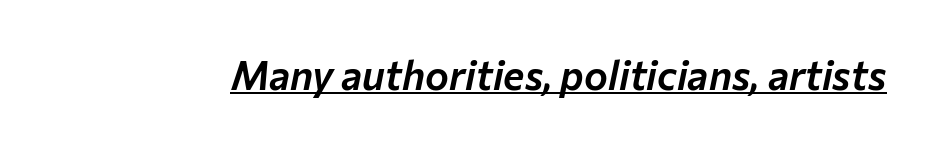
{"italic": "yes", "lean": "right", "slant_degrees": 12, "width": "normal", "stroke_contrast": "low", "x_height": "medium", "monospaced": "no", "underline": "yes", "letter_spacing": "normal", "letter_spacing_em": 0.0, "glyph_px": 40}
